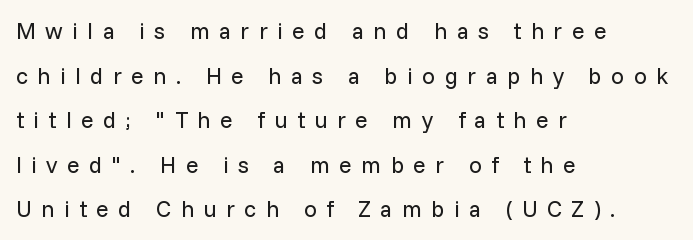
Q: Is the text bold? A: No.
Q: Is the text italic (slanted)? A: No, it is upright.
Q: Is the text underlined? A: No.
Q: How is the paragraph aligned? A: Left-aligned.
Q: Is the spacing between letters normal or unusually wide? A: Unusually wide.
Q: Is the spacing between lines tight, normal or loose? A: Loose.
